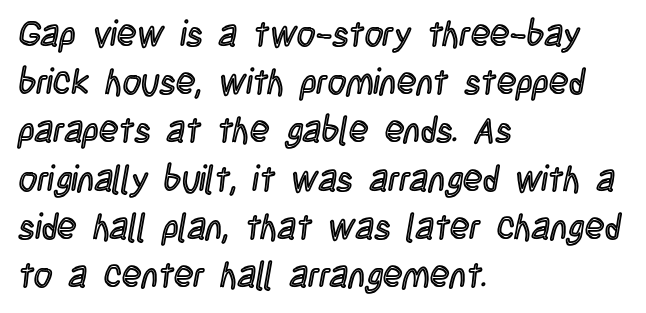
{"width": "condensed", "x_height": "large", "monospaced": "no", "underline": "no", "align": "left", "line_spacing": "normal", "line_spacing_ratio": 1.34, "letter_spacing": "normal", "letter_spacing_em": 0.0, "glyph_px": 36}
